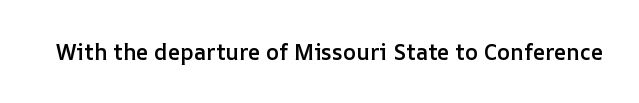
The image shows 22 px text type, upright; set normal letter spacing, not underlined.
